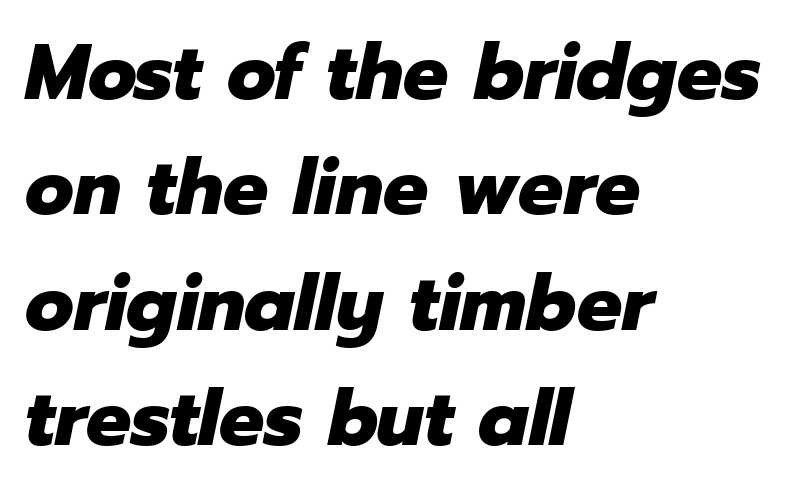
Q: Is the text bold? A: Yes.
Q: Is the text italic (slanted)? A: Yes, it leans right by about 12 degrees.
Q: Is the text underlined? A: No.
Q: How is the paragraph aligned? A: Left-aligned.
Q: Is the spacing between letters normal or unusually wide? A: Normal.
Q: Is the spacing between lines tight, normal or loose? A: Normal.
Q: Width (condensed, normal, or wide)? A: Normal.
Q: Stroke contrast? A: Low.
Q: x-height? A: Medium.
Q: Monospaced? A: No.
